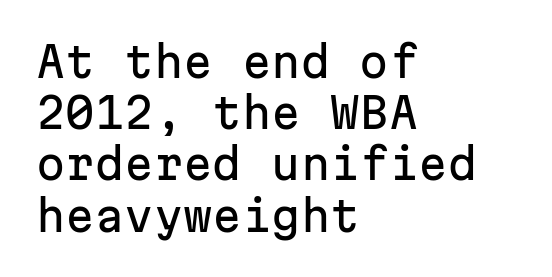
The passage shown is not underscored anywhere. The face used here is a sans, in the tradition of grotesques and geometrics. Tracking value appears to be zero — textbook default spacing. Looks like terminal output: every glyph gets an equal slot. The typography opts for an upright posture over an oblique one. Casual observation: everything's shoved over to the left.
